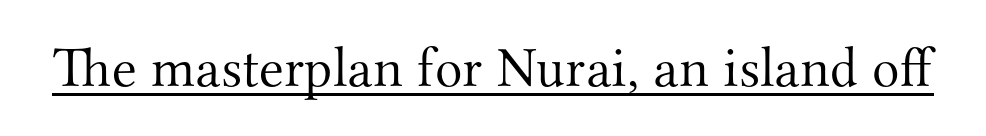
Q: Is the text bold? A: No.
Q: Is the text italic (slanted)? A: No, it is upright.
Q: Is the typeface a serif or a sans-serif typeface? A: Serif.
Q: Is the text underlined? A: Yes.
Q: Is the spacing between letters normal or unusually wide? A: Normal.
Q: Width (condensed, normal, or wide)? A: Normal.
Q: Stroke contrast? A: Medium.
Q: x-height? A: Small.
Q: Monospaced? A: No.
